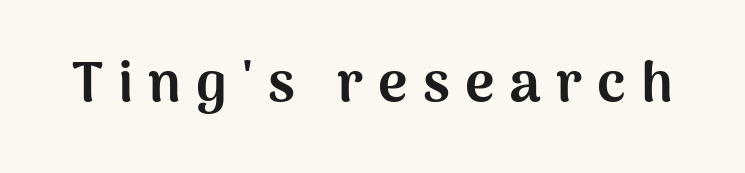
The image shows 56 px bold sans-serif type, upright; set unusually wide letter spacing (+0.27 em), not underlined; medium stroke contrast and a medium x-height.
